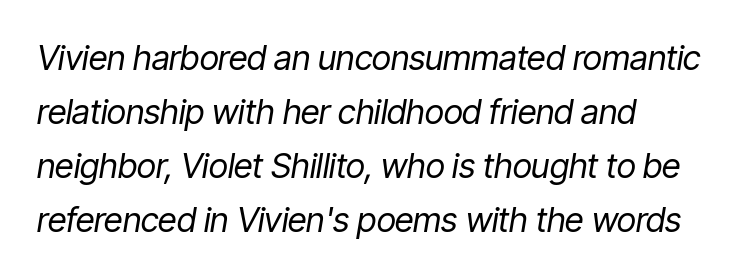
Q: Is the text bold? A: No.
Q: Is the text italic (slanted)? A: Yes, it leans right by about 9 degrees.
Q: Is the text underlined? A: No.
Q: How is the paragraph aligned? A: Left-aligned.
Q: Is the spacing between letters normal or unusually wide? A: Normal.
Q: Is the spacing between lines tight, normal or loose? A: Normal.
Q: Width (condensed, normal, or wide)? A: Condensed.
Q: Stroke contrast? A: Low.
Q: x-height? A: Medium.
Q: Monospaced? A: No.
